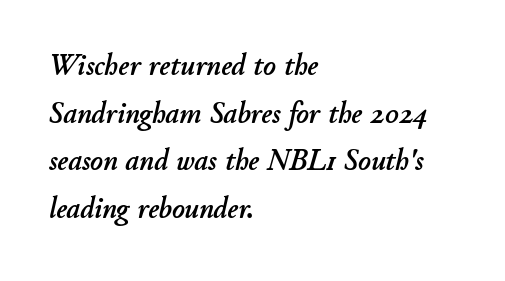
The image shows 30 px text type, italic (leaning right); set left-aligned, normal line spacing (1.59x), normal letter spacing, not underlined; low stroke contrast and a small x-height.
